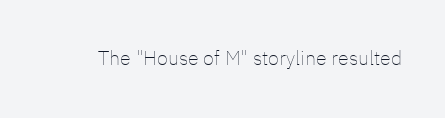
{"italic": "no", "bold": "no", "underline": "no", "letter_spacing": "normal", "letter_spacing_em": 0.0, "glyph_px": 20}
